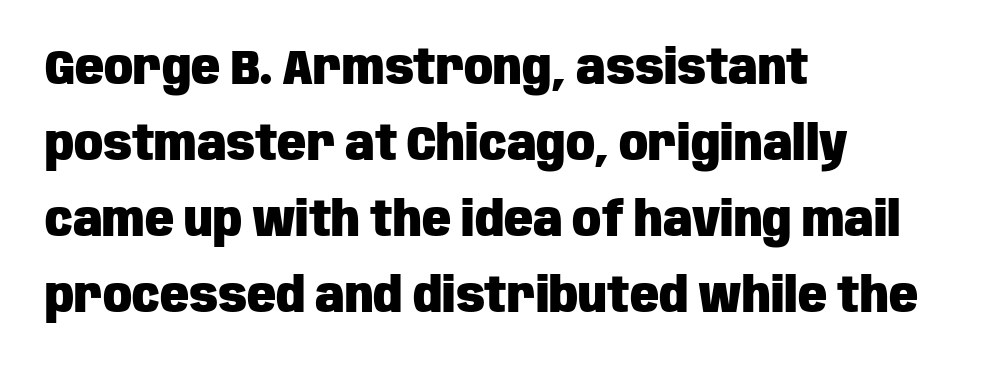
{"serif": "no", "italic": "no", "bold": "yes", "weight": "heavy", "width": "condensed", "stroke_contrast": "low", "x_height": "large", "monospaced": "no", "underline": "no", "align": "left", "line_spacing": "normal", "line_spacing_ratio": 1.58, "letter_spacing": "normal", "letter_spacing_em": 0.0, "glyph_px": 48}
